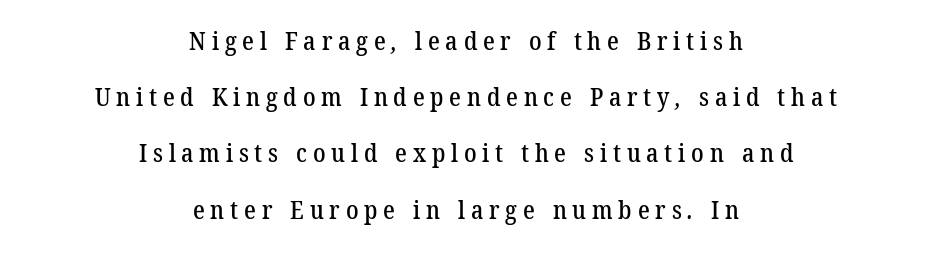
A typesetter would call this heavily tracked-out type. Vertical spacing — loose. The setting favours the middle, as headings and verse often do. The zone under the glyphs is completely vacant.
